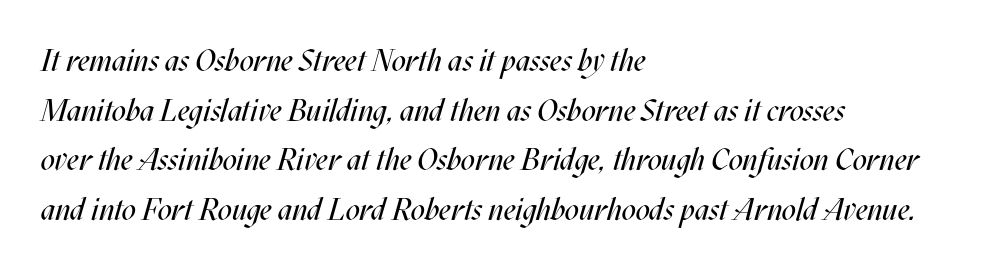
The image shows 31 px regular-weight, condensed type, italic (leaning right); set left-aligned, normal line spacing (1.6x), normal letter spacing, not underlined; medium stroke contrast and a large x-height.
